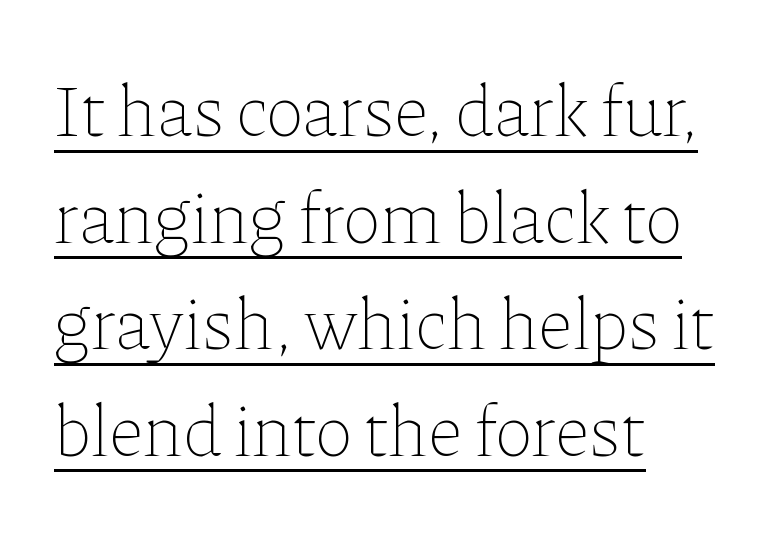
{"italic": "no", "bold": "no", "weight": "thin", "width": "normal", "stroke_contrast": "low", "x_height": "medium", "monospaced": "no", "underline": "yes", "align": "left", "line_spacing": "normal", "line_spacing_ratio": 1.46, "letter_spacing": "normal", "letter_spacing_em": 0.0, "glyph_px": 73}
